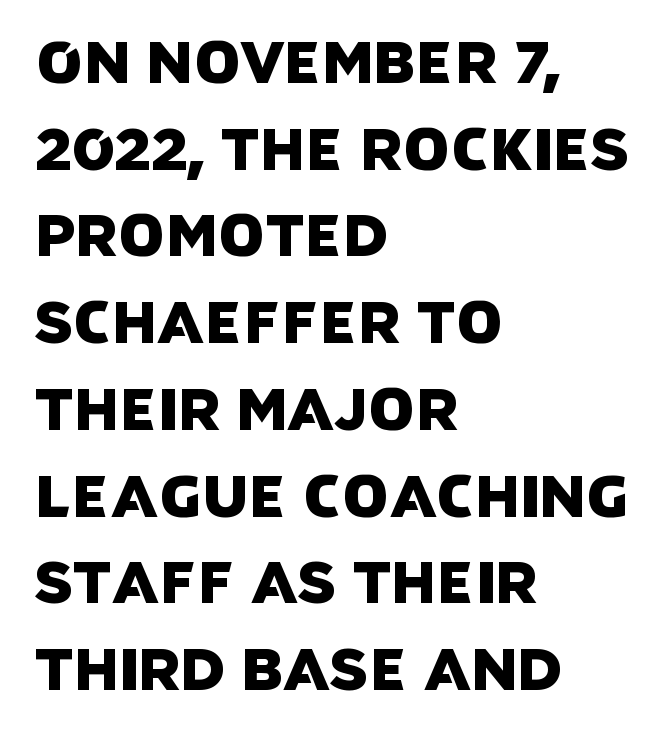
{"serif": "no", "width": "normal", "stroke_contrast": "low", "x_height": "large", "monospaced": "no", "underline": "no", "align": "left", "line_spacing": "normal", "line_spacing_ratio": 1.47, "letter_spacing": "normal", "letter_spacing_em": 0.0, "glyph_px": 59}
